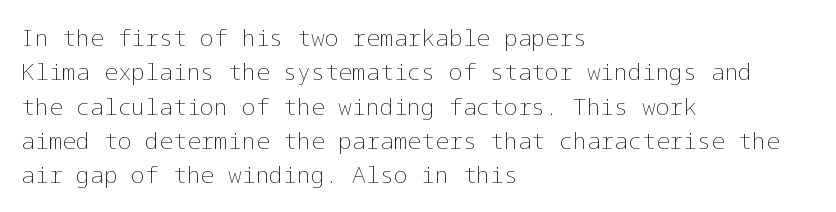
The image shows 23 px text type, upright; set left-aligned, normal line spacing (1.49x), normal letter spacing, not underlined.
